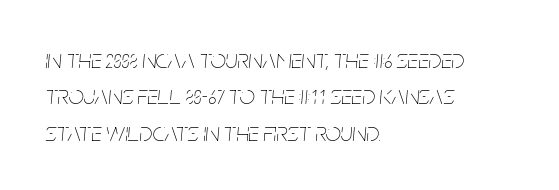
The vertical gap from one line to the next is medium. Here the glyphs are tracked normally, forming tight word shapes. Stems and bowls with no extra thickness — not bold. Designer's note — italics engaged.
